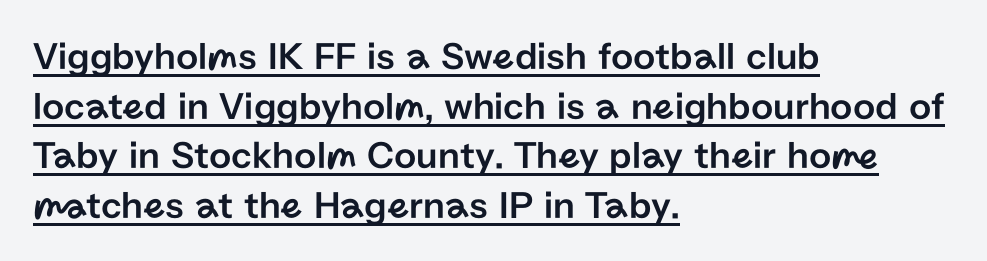
Q: Is the text italic (slanted)? A: No, it is upright.
Q: Is the typeface a serif or a sans-serif typeface? A: Sans-serif.
Q: Is the text underlined? A: Yes.
Q: How is the paragraph aligned? A: Left-aligned.
Q: Is the spacing between letters normal or unusually wide? A: Normal.
Q: Is the spacing between lines tight, normal or loose? A: Normal.
Q: Width (condensed, normal, or wide)? A: Normal.
Q: Stroke contrast? A: Low.
Q: x-height? A: Medium.
Q: Monospaced? A: No.
